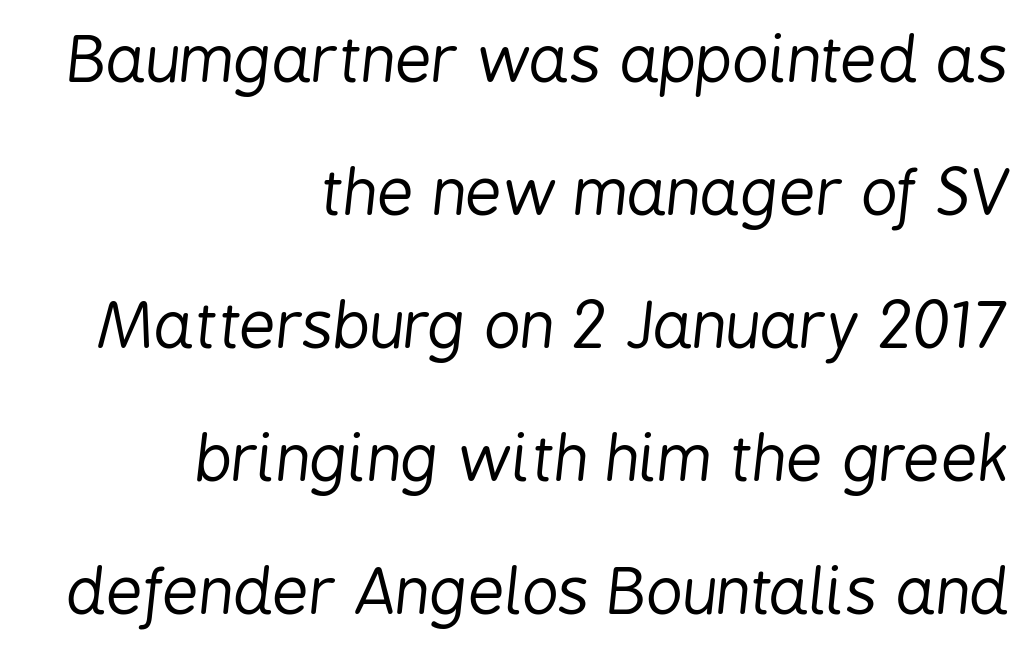
Q: Is the text bold? A: No.
Q: Is the text italic (slanted)? A: Yes, it leans right by about 6 degrees.
Q: Is the text underlined? A: No.
Q: How is the paragraph aligned? A: Right-aligned.
Q: Is the spacing between letters normal or unusually wide? A: Normal.
Q: Is the spacing between lines tight, normal or loose? A: Loose.
Q: Width (condensed, normal, or wide)? A: Condensed.
Q: Stroke contrast? A: Low.
Q: x-height? A: Medium.
Q: Monospaced? A: No.
